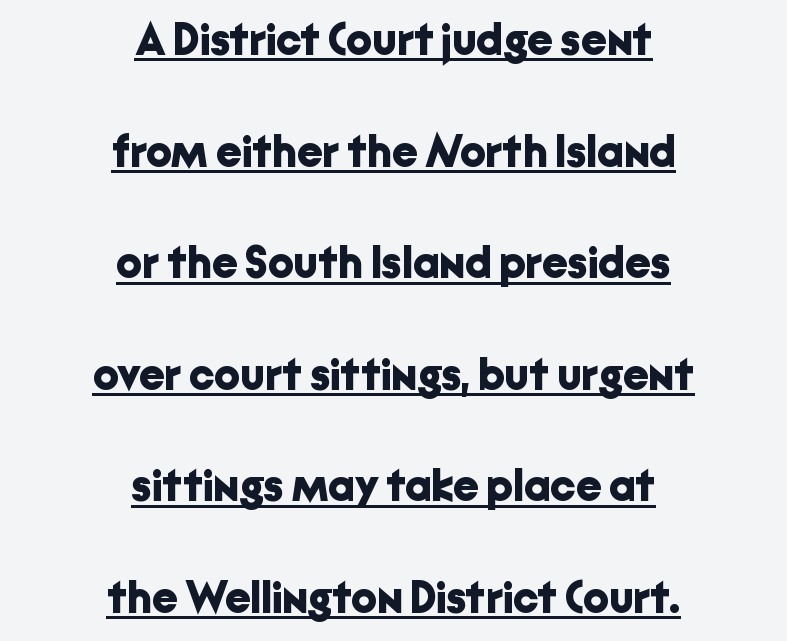
The image shows 45 px bold sans-serif type, upright; set centered, loose line spacing (2.48x), normal letter spacing, underlined; low stroke contrast and a medium x-height.
